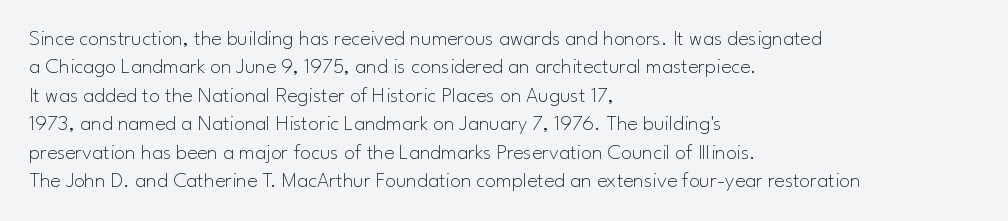
The image shows 22 px text type, upright; set left-aligned, normal line spacing (1.29x), normal letter spacing, not underlined.
